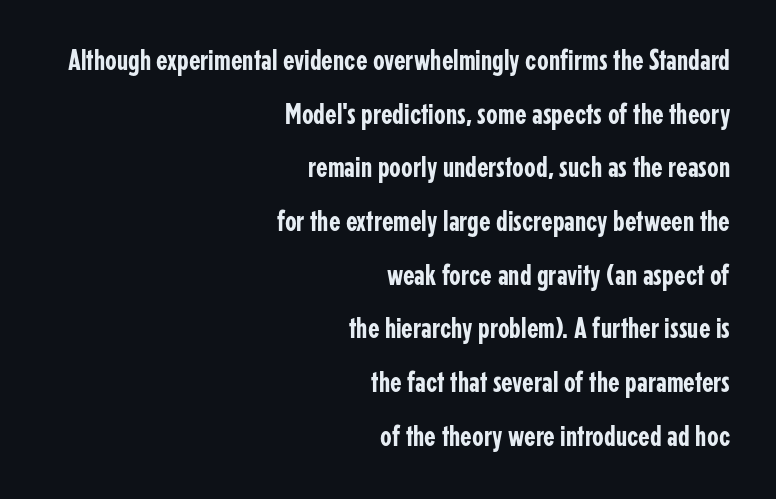
{"serif": "no", "italic": "no", "width": "condensed", "stroke_contrast": "low", "x_height": "medium", "monospaced": "no", "underline": "no", "align": "right", "line_spacing_ratio": 1.79, "letter_spacing": "normal", "letter_spacing_em": 0.0, "glyph_px": 30}
